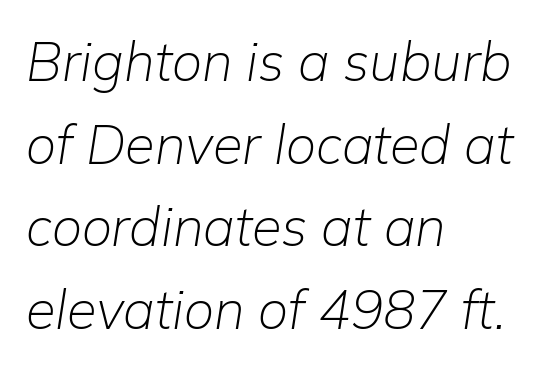
{"italic": "yes", "lean": "right", "slant_degrees": 9, "bold": "no", "weight": "light", "width": "normal", "stroke_contrast": "low", "x_height": "medium", "monospaced": "no", "underline": "no", "align": "left", "line_spacing": "normal", "line_spacing_ratio": 1.53, "letter_spacing": "normal", "letter_spacing_em": 0.0, "glyph_px": 54}
